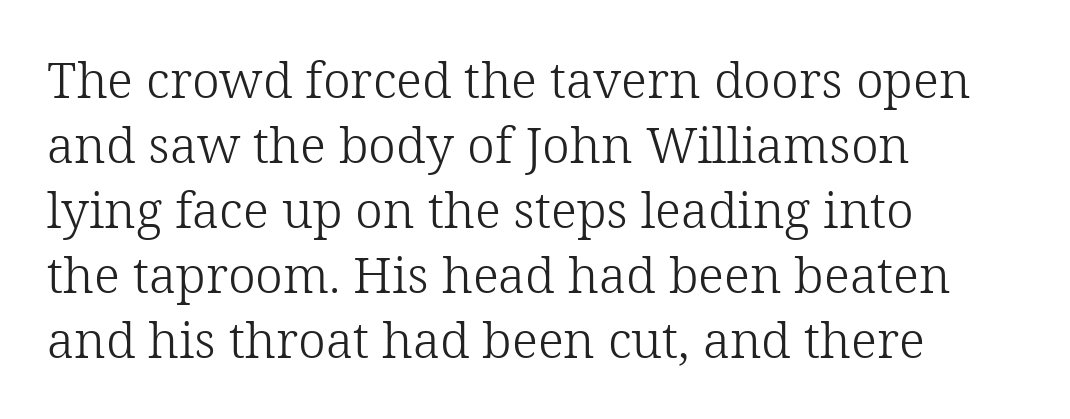
Q: Is the text bold? A: No.
Q: Is the text italic (slanted)? A: No, it is upright.
Q: Is the typeface a serif or a sans-serif typeface? A: Serif.
Q: Is the text underlined? A: No.
Q: How is the paragraph aligned? A: Left-aligned.
Q: Is the spacing between letters normal or unusually wide? A: Normal.
Q: Is the spacing between lines tight, normal or loose? A: Normal.
Q: Width (condensed, normal, or wide)? A: Normal.
Q: Stroke contrast? A: Low.
Q: x-height? A: Medium.
Q: Monospaced? A: No.
